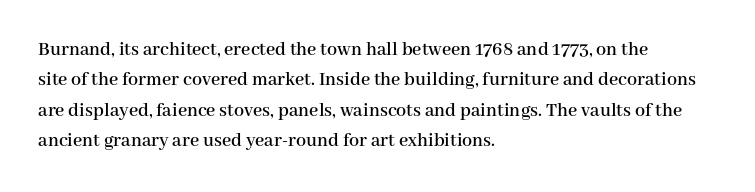
Q: Is the text italic (slanted)? A: No, it is upright.
Q: Is the text underlined? A: No.
Q: How is the paragraph aligned? A: Left-aligned.
Q: Is the spacing between letters normal or unusually wide? A: Normal.
Q: Is the spacing between lines tight, normal or loose? A: Normal.
